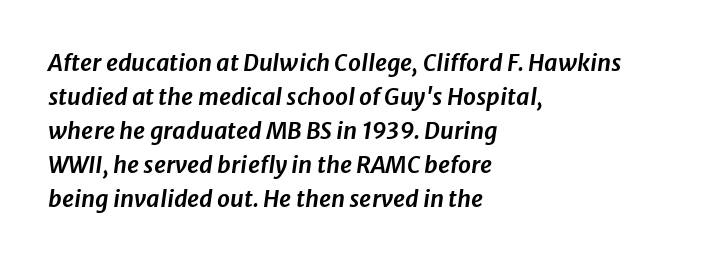
{"italic": "yes", "lean": "right", "slant_degrees": 8, "underline": "no", "align": "left", "line_spacing": "normal", "line_spacing_ratio": 1.48, "letter_spacing": "normal", "letter_spacing_em": 0.0, "glyph_px": 23}
